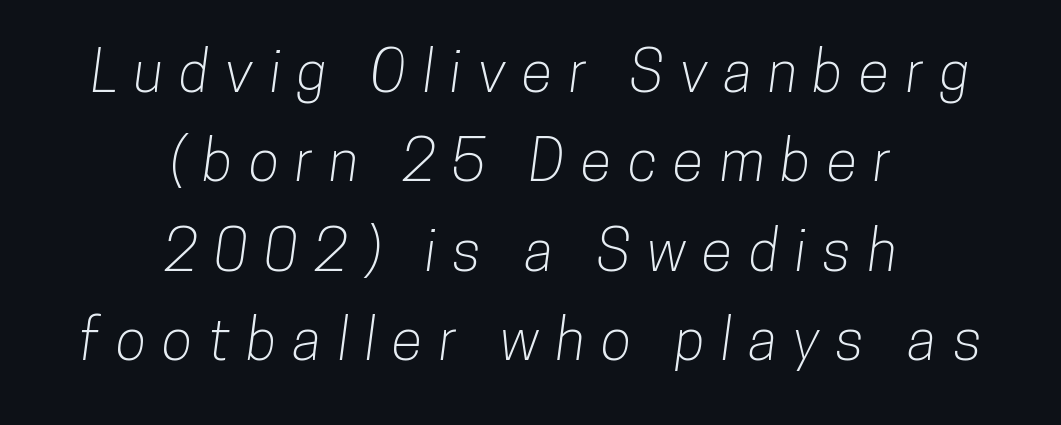
Students, observe: this is what conventionally led text looks like. These lines have a slow, spaced-out rhythm from letter to letter. Leftover space on each line is divided equally before and after the words. This is sans-serif lettering, the kind often seen on screens and signage.
